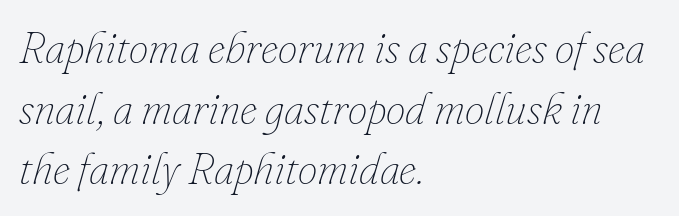
No extra tracking has been applied to these lines. The compositor pushed each line to the left boundary. Type without underlining. The font's italic variant was chosen for this text.
